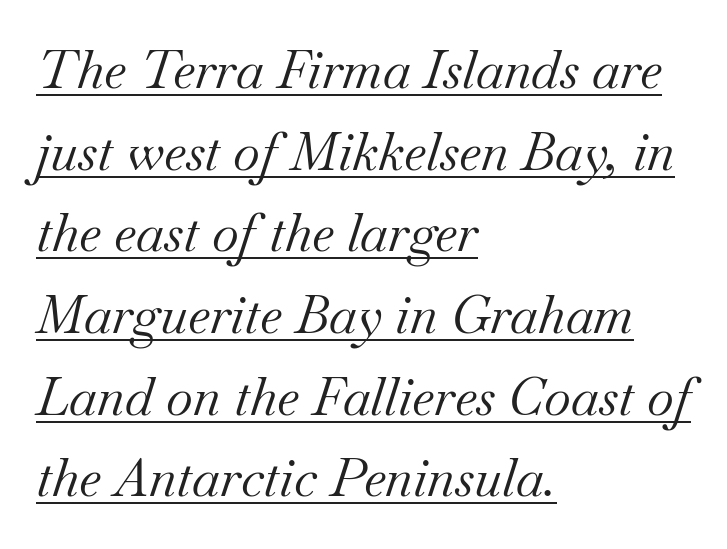
The image shows 52 px regular-weight serif type, italic (leaning right); set left-aligned, normal line spacing (1.57x), normal letter spacing, underlined; medium stroke contrast and a small x-height.
